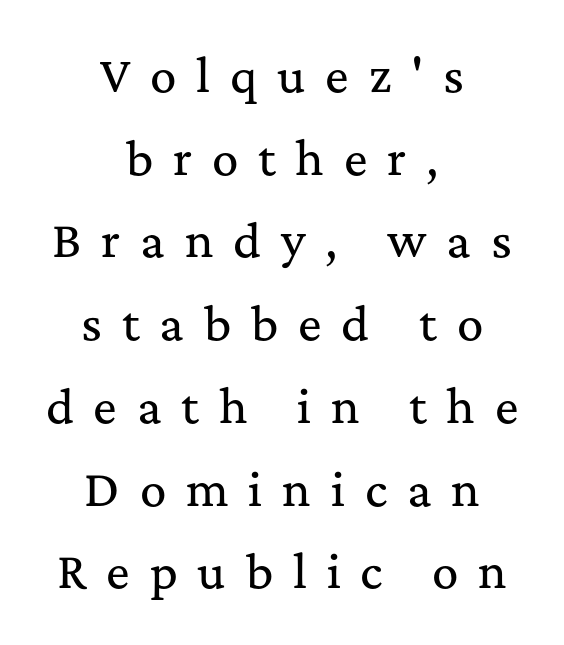
{"serif": "yes", "italic": "no", "width": "normal", "stroke_contrast": "medium", "x_height": "medium", "monospaced": "no", "underline": "no", "align": "center", "line_spacing_ratio": 1.88, "letter_spacing": "wide", "letter_spacing_em": 0.45, "glyph_px": 44}
